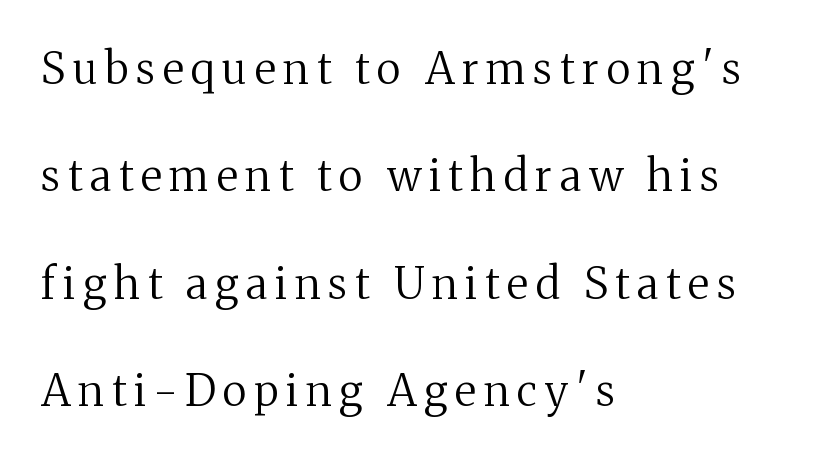
{"serif": "yes", "italic": "no", "bold": "no", "weight": "regular", "width": "normal", "stroke_contrast": "medium", "x_height": "medium", "monospaced": "no", "underline": "no", "align": "left", "line_spacing": "loose", "line_spacing_ratio": 2.5, "glyph_px": 43}
